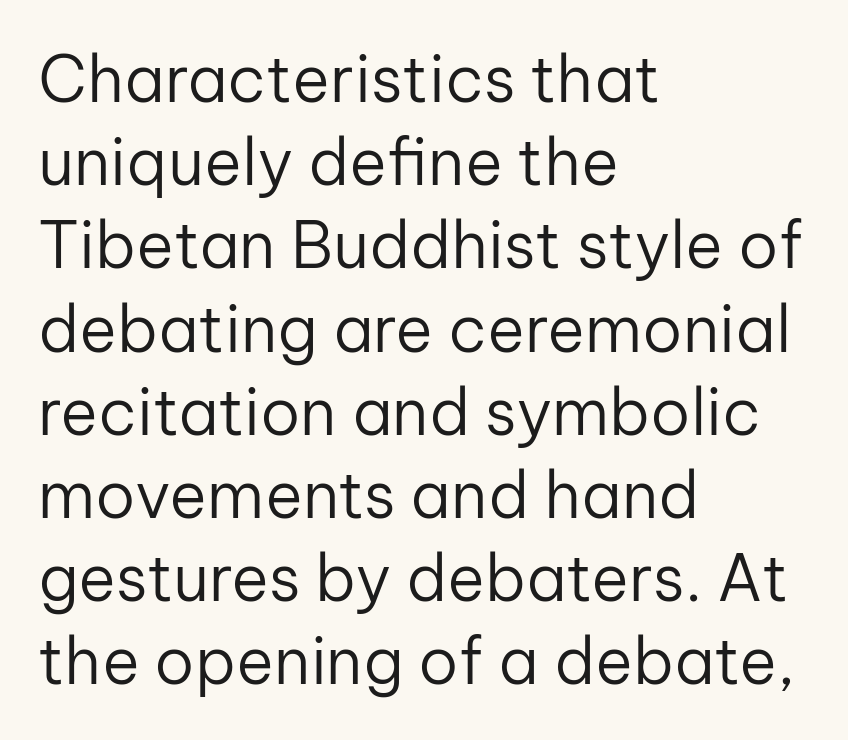
The image shows 64 px regular-weight sans-serif type, upright; set left-aligned, normal line spacing (1.3x), normal letter spacing, not underlined; low stroke contrast and a medium x-height.
